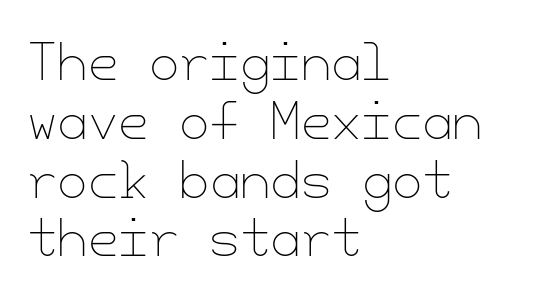
The image shows 49 px thin type, upright; set left-aligned, line spacing 1.2x, normal letter spacing, not underlined; low stroke contrast and a small x-height.
